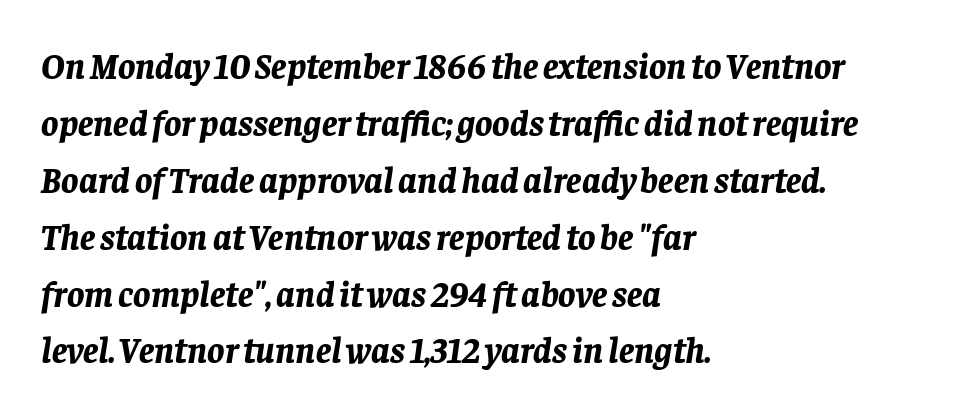
{"italic": "yes", "lean": "right", "slant_degrees": 8, "bold": "yes", "weight": "bold", "width": "normal", "stroke_contrast": "low", "x_height": "large", "monospaced": "no", "underline": "no", "align": "left", "line_spacing": "normal", "line_spacing_ratio": 1.58, "letter_spacing": "normal", "letter_spacing_em": 0.0, "glyph_px": 36}
